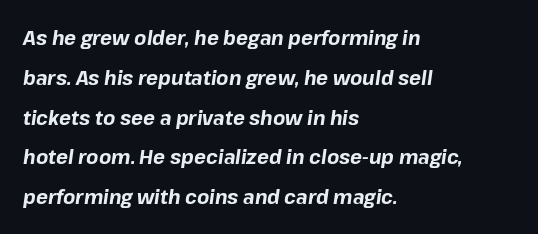
The image shows 20 px bold type, italic (leaning right); set left-aligned, loose line spacing (1.99x), normal letter spacing, not underlined.
